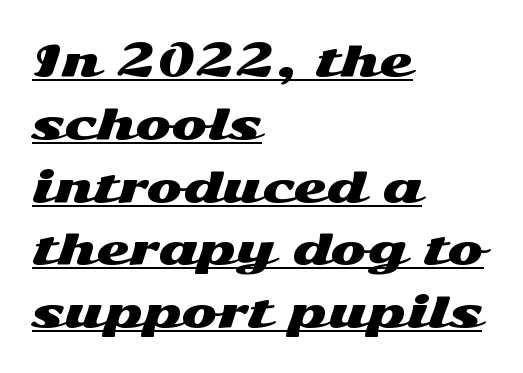
{"serif": "no", "width": "wide", "stroke_contrast": "medium", "x_height": "medium", "monospaced": "no", "underline": "yes", "align": "left", "line_spacing": "normal", "line_spacing_ratio": 1.46, "letter_spacing": "normal", "letter_spacing_em": 0.0, "glyph_px": 43}
